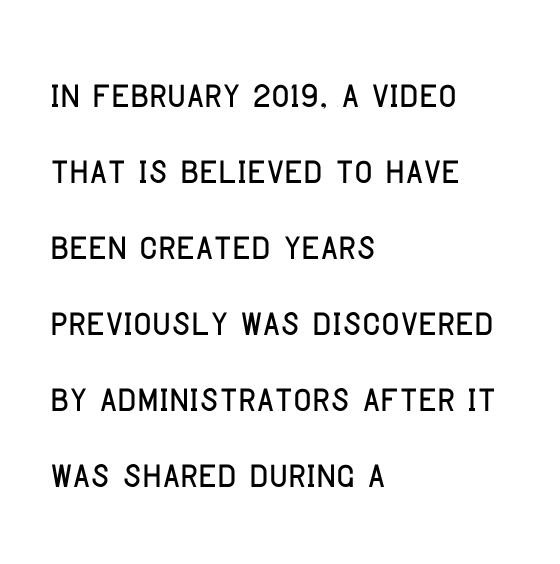
The image shows 50 px condensed sans-serif type, upright; set left-aligned, normal line spacing (1.52x), normal letter spacing, not underlined; low stroke contrast and a large x-height.
